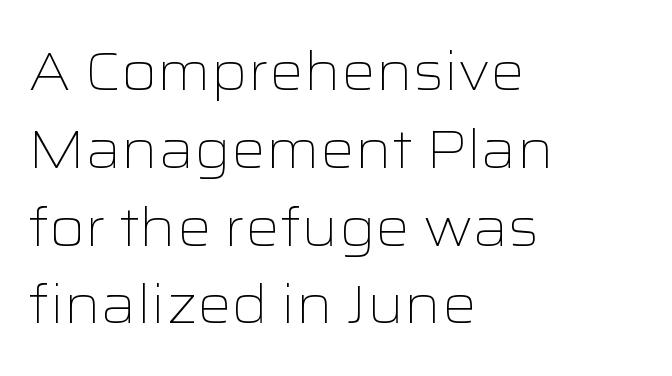
The image shows 54 px light, wide sans-serif type, upright; set left-aligned, normal line spacing (1.44x), normal letter spacing, not underlined; low stroke contrast and a medium x-height.
